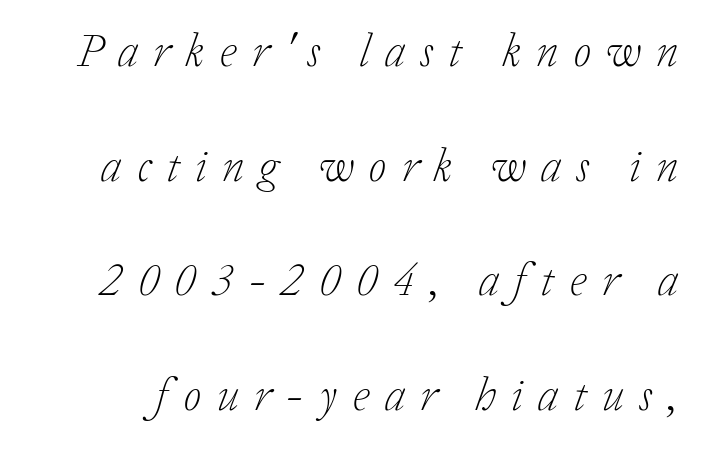
{"serif": "yes", "italic": "yes", "lean": "right", "slant_degrees": 20, "bold": "no", "weight": "light", "width": "normal", "stroke_contrast": "low", "x_height": "medium", "monospaced": "no", "underline": "no", "line_spacing": "loose", "line_spacing_ratio": 2.49, "letter_spacing": "wide", "letter_spacing_em": 0.33, "glyph_px": 46}
